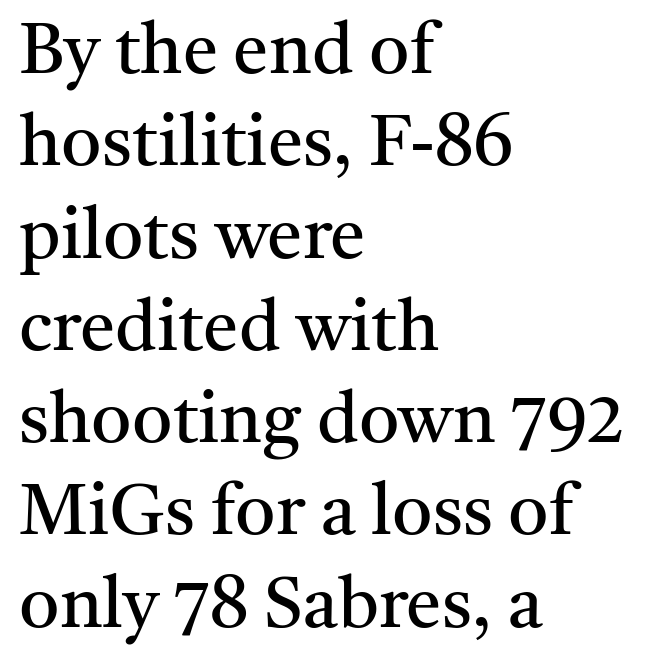
Q: Is the text bold? A: No.
Q: Is the text italic (slanted)? A: No, it is upright.
Q: Is the typeface a serif or a sans-serif typeface? A: Serif.
Q: Is the text underlined? A: No.
Q: How is the paragraph aligned? A: Left-aligned.
Q: Is the spacing between letters normal or unusually wide? A: Normal.
Q: Is the spacing between lines tight, normal or loose? A: Normal.
Q: Width (condensed, normal, or wide)? A: Normal.
Q: Stroke contrast? A: Medium.
Q: x-height? A: Medium.
Q: Monospaced? A: No.
